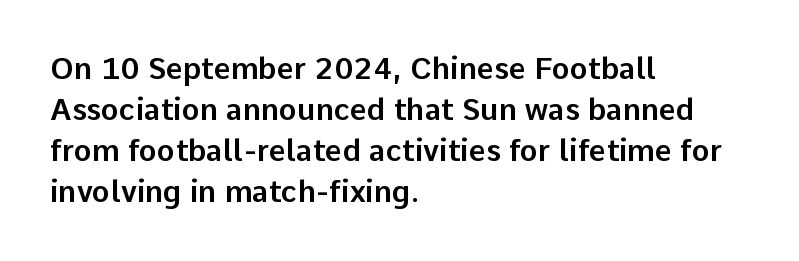
The image shows 30 px sans-serif type, upright; set left-aligned, normal line spacing (1.37x), normal letter spacing, not underlined; low stroke contrast and a medium x-height.
